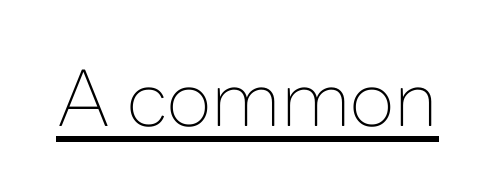
Q: Is the text bold? A: No.
Q: Is the text italic (slanted)? A: No, it is upright.
Q: Is the typeface a serif or a sans-serif typeface? A: Sans-serif.
Q: Is the text underlined? A: Yes.
Q: Is the spacing between letters normal or unusually wide? A: Normal.
Q: Width (condensed, normal, or wide)? A: Normal.
Q: Stroke contrast? A: Low.
Q: x-height? A: Medium.
Q: Monospaced? A: No.
